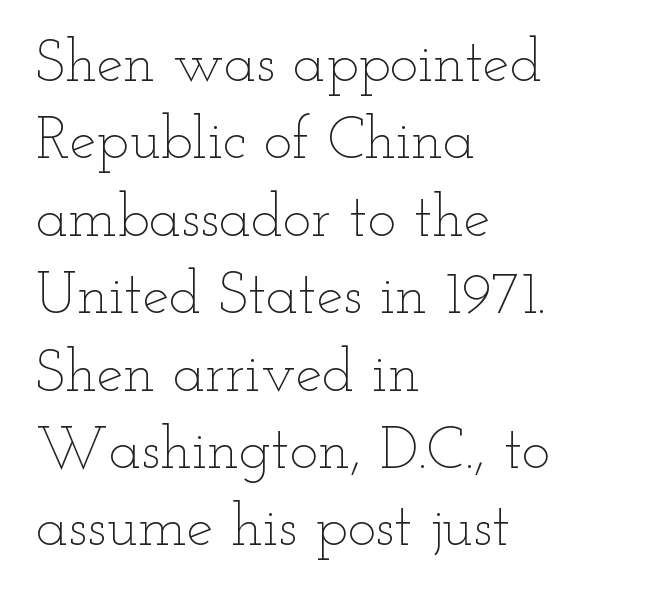
The baseline area is clear. The letterforms sit at book weight or below. Line beginnings align vertically; line endings do not. Think of a printed novel: that variable character pitch is what you see here. A typesetter would mark this as roman, not italic.
